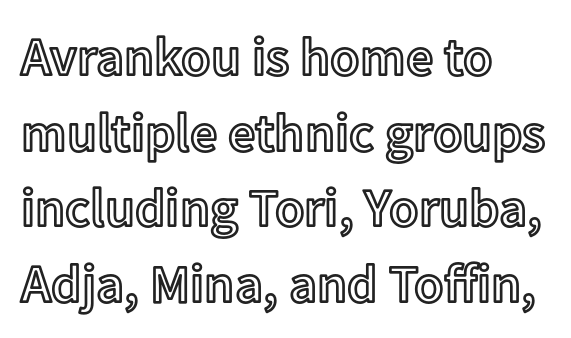
{"italic": "no", "width": "normal", "x_height": "medium", "monospaced": "no", "underline": "no", "align": "left", "line_spacing": "normal", "line_spacing_ratio": 1.4, "letter_spacing": "normal", "letter_spacing_em": 0.0, "glyph_px": 54}
